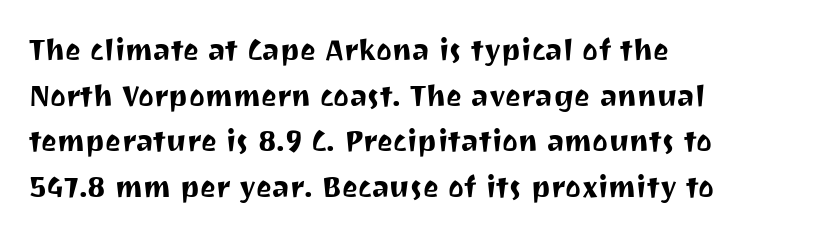
The image shows 30 px sans-serif type, upright; set left-aligned, normal line spacing (1.52x), normal letter spacing, not underlined; medium stroke contrast and a medium x-height.
